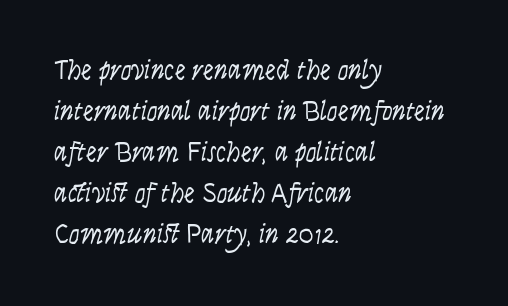
{"bold": "no", "underline": "no", "align": "left", "line_spacing": "normal", "line_spacing_ratio": 1.52, "letter_spacing": "normal", "letter_spacing_em": 0.0, "glyph_px": 27}
